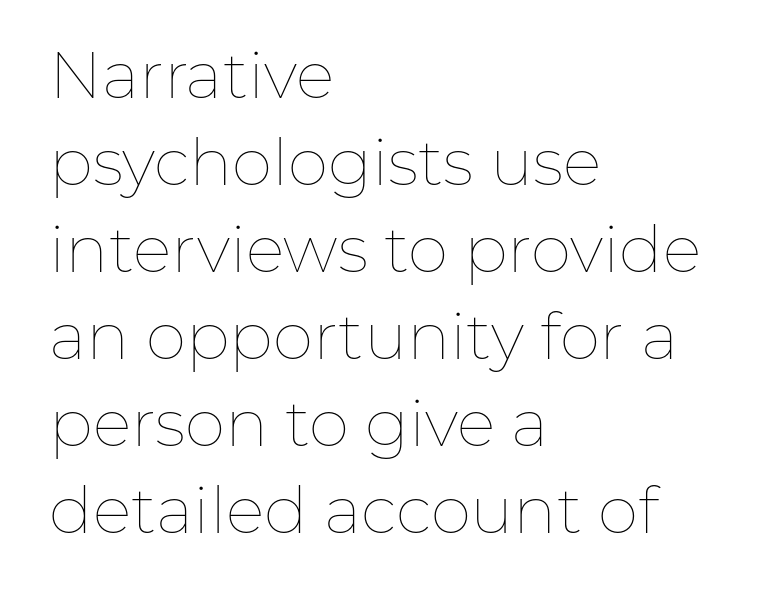
The typesetter chose a ragged-right arrangement here. Rule under the text: the space is simply empty. Posture: upright roman. This sample has the flowing, uneven cadence of proportional lettering. Regarding leading, the lines here are spaced in the standard way.
